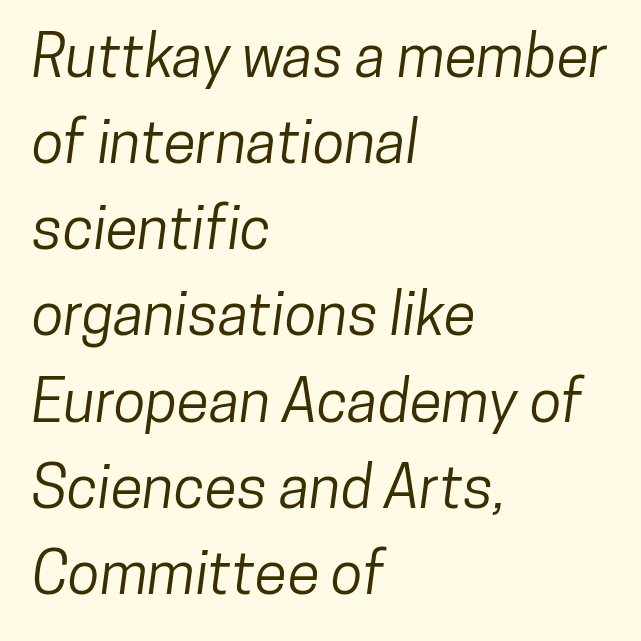
Q: Is the typeface a serif or a sans-serif typeface? A: Sans-serif.
Q: Is the text underlined? A: No.
Q: How is the paragraph aligned? A: Left-aligned.
Q: Is the spacing between letters normal or unusually wide? A: Normal.
Q: Is the spacing between lines tight, normal or loose? A: Normal.
Q: Width (condensed, normal, or wide)? A: Condensed.
Q: Stroke contrast? A: Low.
Q: x-height? A: Medium.
Q: Monospaced? A: No.
